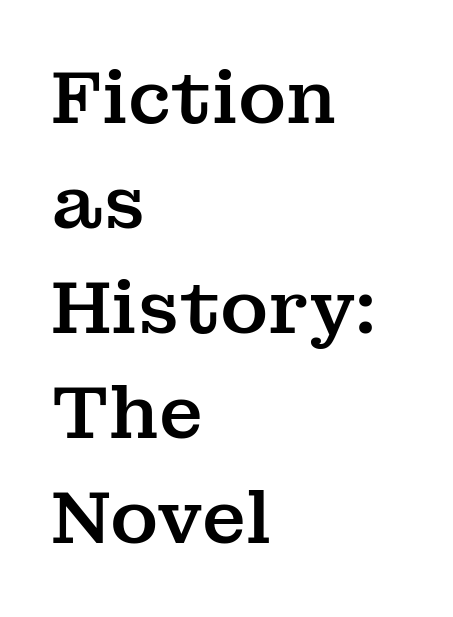
Q: Is the text italic (slanted)? A: No, it is upright.
Q: Is the typeface a serif or a sans-serif typeface? A: Serif.
Q: Is the text underlined? A: No.
Q: How is the paragraph aligned? A: Left-aligned.
Q: Is the spacing between letters normal or unusually wide? A: Normal.
Q: Is the spacing between lines tight, normal or loose? A: Normal.
Q: Width (condensed, normal, or wide)? A: Normal.
Q: Stroke contrast? A: Medium.
Q: x-height? A: Medium.
Q: Monospaced? A: No.
